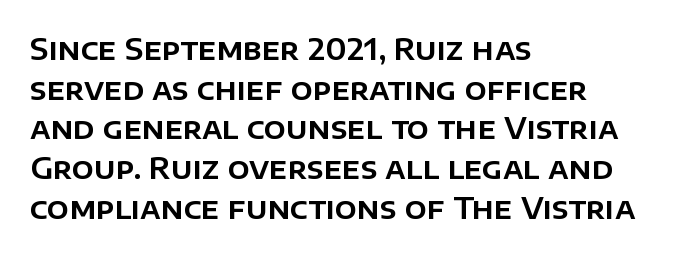
The typesetter chose a ragged-right arrangement here. Upright lettering throughout. Here the designer chose a conventional face with non-uniform glyph widths. Compared with typical body copy, the letter spacing here is the same. Each new line begins a customary step beneath the previous one. Serif or sans? Sans — the stroke terminals are bare.
